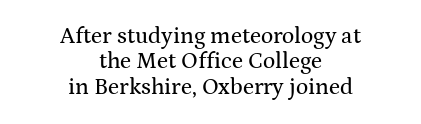
Q: Is the text italic (slanted)? A: No, it is upright.
Q: Is the text underlined? A: No.
Q: How is the paragraph aligned? A: Centered.
Q: Is the spacing between letters normal or unusually wide? A: Normal.
Q: Is the spacing between lines tight, normal or loose? A: Tight.
